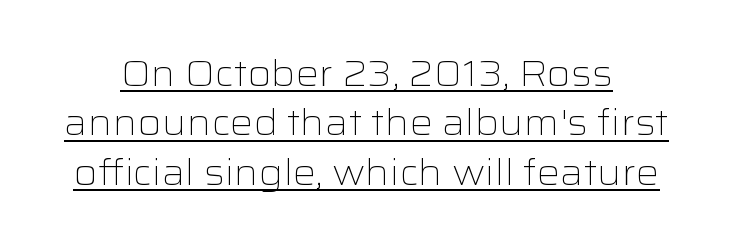
The letters advance in unequal steps, a hallmark of proportional type. Like a heading marked for emphasis, these lines bear an underscore. This rendering leaves character spacing at its baseline value. The font sits on the lighter half of the weight spectrum, regular included.
